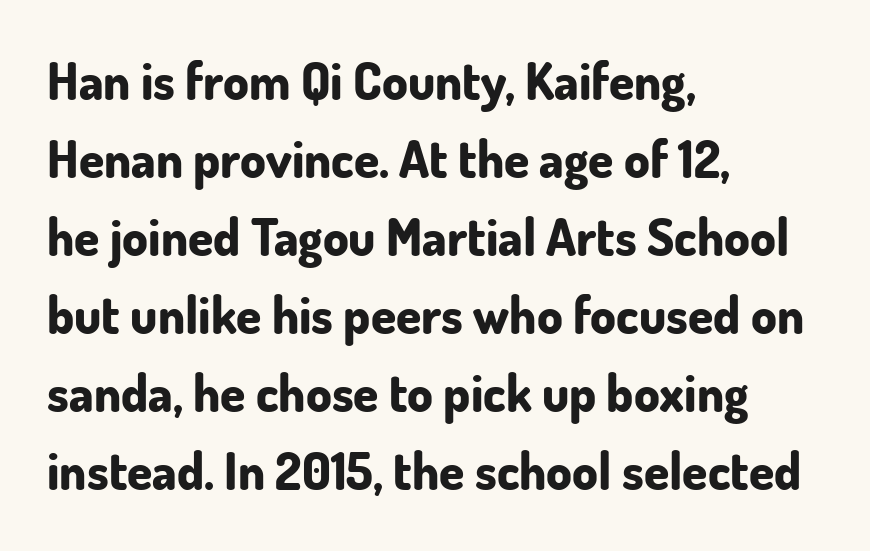
The image shows 51 px bold sans-serif type, upright; set left-aligned, normal line spacing (1.53x), normal letter spacing, not underlined; low stroke contrast and a small x-height.
